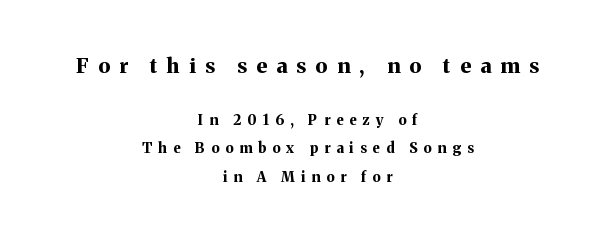
Q: Is the text bold? A: Yes.
Q: Is the text italic (slanted)? A: No, it is upright.
Q: Is the text underlined? A: No.
Q: How is the paragraph aligned? A: Centered.
Q: Is the spacing between letters normal or unusually wide? A: Unusually wide.
Q: Is the spacing between lines tight, normal or loose? A: Loose.
Q: Which block of text is set in a larger size, the first (top) or the second (bottom)? A: The first (top) one.
